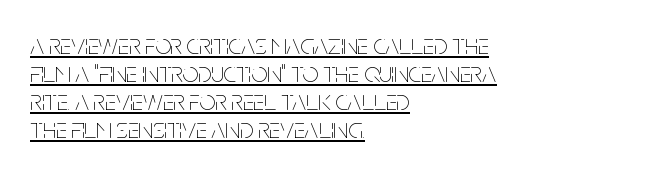
Is there any slant? The stems are plumb. Here the glyphs are tracked normally, forming tight word shapes. What decoration does the sample have? An underline. Spacing verdict: proportional, widths tailored to each character.
